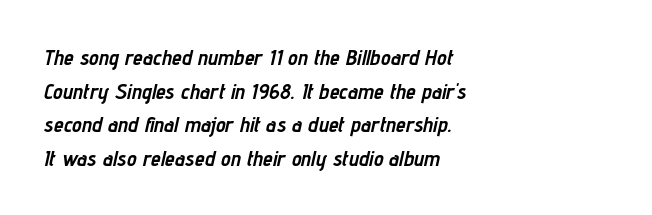
The image shows 22 px bold type, italic (leaning right); set left-aligned, normal line spacing (1.53x), normal letter spacing, not underlined.
